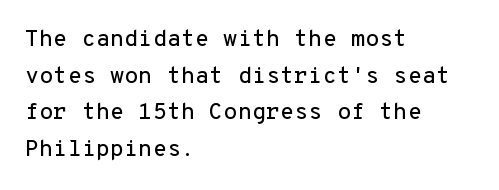
Q: Is the text italic (slanted)? A: No, it is upright.
Q: Is the text underlined? A: No.
Q: How is the paragraph aligned? A: Left-aligned.
Q: Is the spacing between letters normal or unusually wide? A: Normal.
Q: Is the spacing between lines tight, normal or loose? A: Normal.
